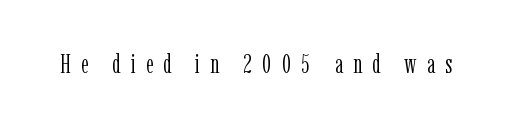
Q: Is the text bold? A: No.
Q: Is the text italic (slanted)? A: No, it is upright.
Q: Is the text underlined? A: No.
Q: Is the spacing between letters normal or unusually wide? A: Unusually wide.
